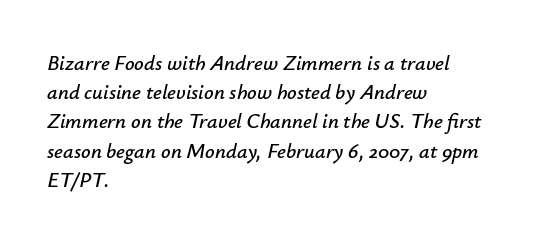
This block has exactly the height ordinary leading produces. The passage is arranged the way most books set body copy — flush left. Default kerning and tracking; the words read as compact shapes. The glyphs are unaccompanied by any horizontal stroke below them.
